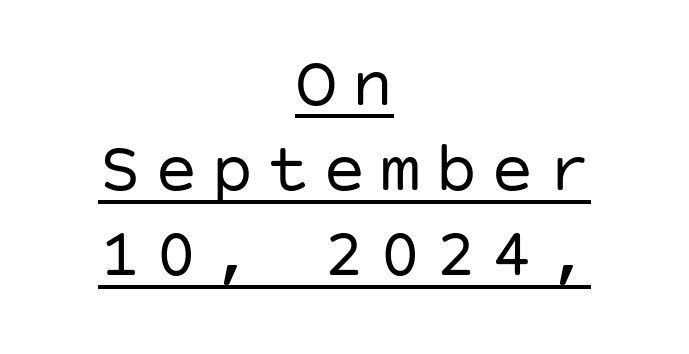
{"serif": "no", "italic": "no", "bold": "no", "weight": "regular", "width": "normal", "stroke_contrast": "low", "x_height": "large", "underline": "yes", "align": "center", "line_spacing_ratio": 1.2, "glyph_px": 71}
